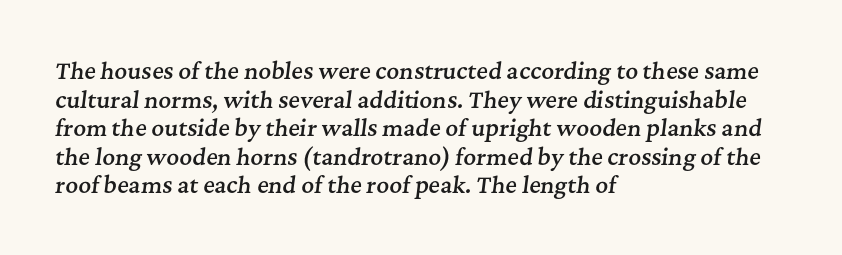
Q: Is the text bold? A: Semi-bold.
Q: Is the text italic (slanted)? A: Yes, it leans right by about 7 degrees.
Q: Is the text underlined? A: No.
Q: How is the paragraph aligned? A: Left-aligned.
Q: Is the spacing between letters normal or unusually wide? A: Normal.
Q: Is the spacing between lines tight, normal or loose? A: Normal.
